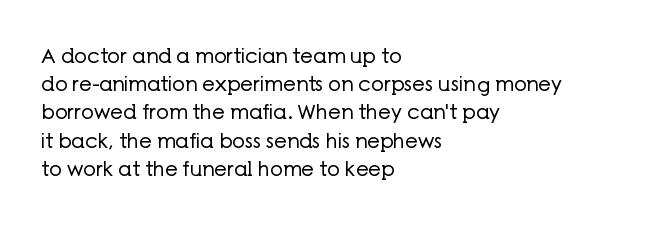
Nobody drew a line under any word here. When letters stand straight like this, we call the style roman or upright. The lines sit at an ordinary, default distance from one another. Summary of weight: not heavy and not bold.
